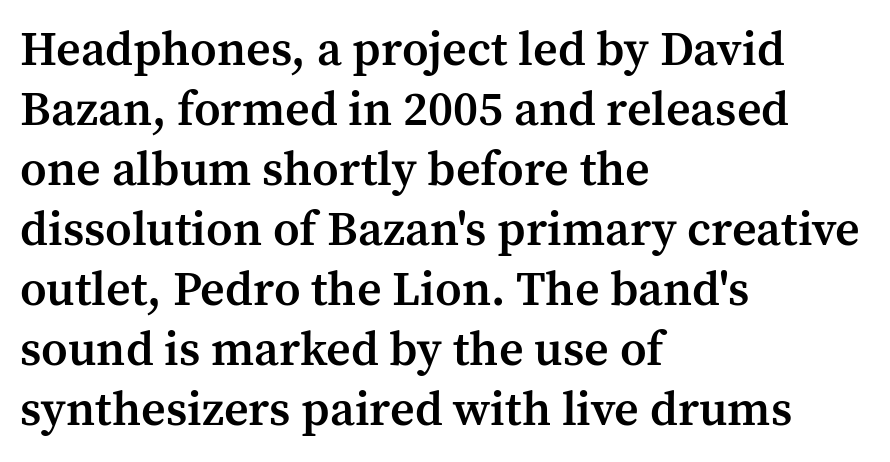
The image shows 48 px semibold serif type, upright; set left-aligned, normal line spacing (1.25x), normal letter spacing, not underlined; medium stroke contrast and a medium x-height.
